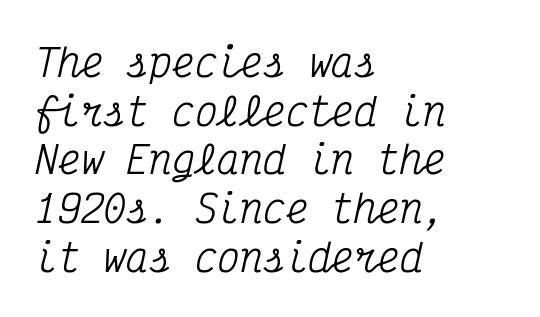
Q: Is the text italic (slanted)? A: Yes, it leans right by about 12 degrees.
Q: Is the typeface a serif or a sans-serif typeface? A: Serif.
Q: Is the text underlined? A: No.
Q: How is the paragraph aligned? A: Left-aligned.
Q: Is the spacing between letters normal or unusually wide? A: Normal.
Q: Is the spacing between lines tight, normal or loose? A: Normal.
Q: Width (condensed, normal, or wide)? A: Condensed.
Q: Stroke contrast? A: Medium.
Q: x-height? A: Medium.
Q: Monospaced? A: Yes.
